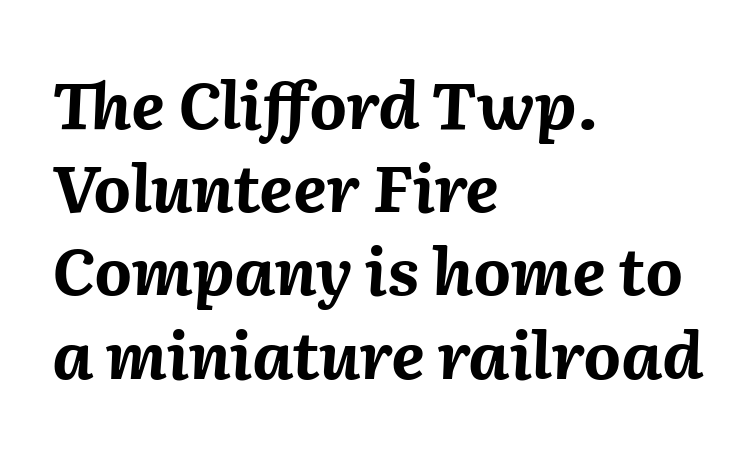
The image shows 65 px bold type, italic (leaning right); set left-aligned, normal line spacing (1.28x), normal letter spacing, not underlined; medium stroke contrast and a medium x-height.
